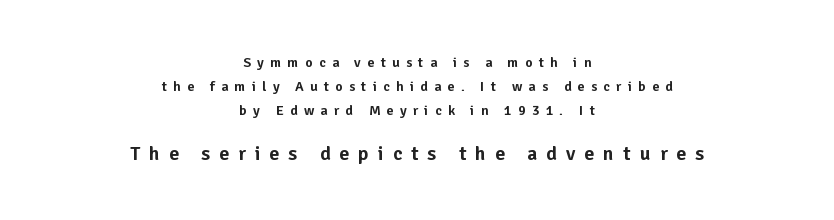
The baseline area is clear. The passage is arranged like a title page — every line centered. The type is letterspaced generously, with wide tracking. Size hierarchy here favors the trailing block over the leading one. Unlike italic type, these characters show no tilt at all.
